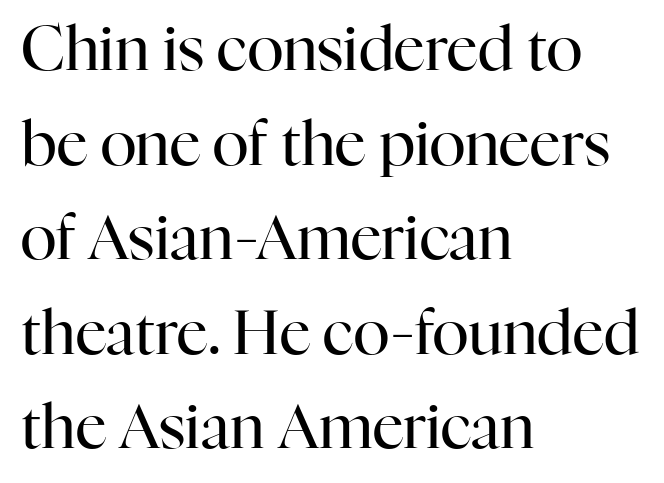
Q: Is the text bold? A: No.
Q: Is the text italic (slanted)? A: No, it is upright.
Q: Is the typeface a serif or a sans-serif typeface? A: Serif.
Q: Is the text underlined? A: No.
Q: How is the paragraph aligned? A: Left-aligned.
Q: Is the spacing between letters normal or unusually wide? A: Normal.
Q: Is the spacing between lines tight, normal or loose? A: Normal.
Q: Width (condensed, normal, or wide)? A: Normal.
Q: Stroke contrast? A: High.
Q: x-height? A: Medium.
Q: Monospaced? A: No.
